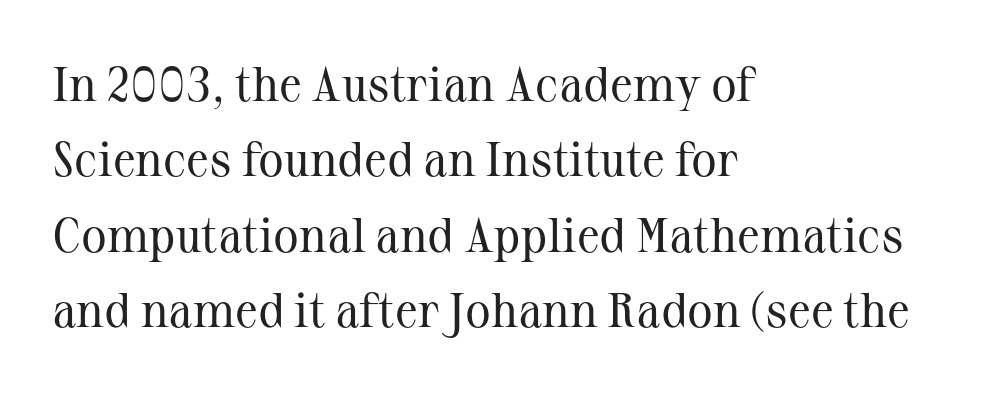
The image shows 48 px regular-weight serif type, upright; set left-aligned, normal line spacing (1.57x), normal letter spacing, not underlined; medium stroke contrast and a medium x-height.
